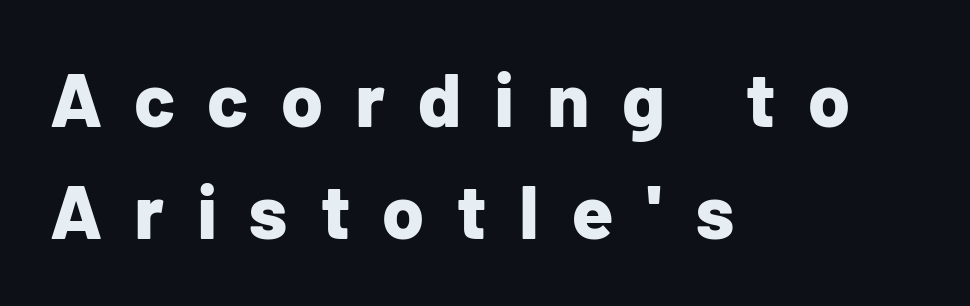
The image shows 76 px bold sans-serif type, upright; set left-aligned, normal line spacing (1.47x), unusually wide letter spacing (+0.43 em), not underlined; low stroke contrast and a medium x-height.
